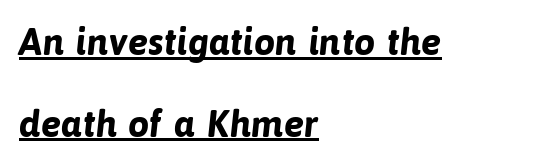
{"serif": "no", "bold": "yes", "weight": "bold", "width": "normal", "stroke_contrast": "low", "x_height": "medium", "monospaced": "no", "underline": "yes", "align": "left", "line_spacing": "loose", "line_spacing_ratio": 2.15, "letter_spacing": "normal", "letter_spacing_em": 0.0, "glyph_px": 38}
